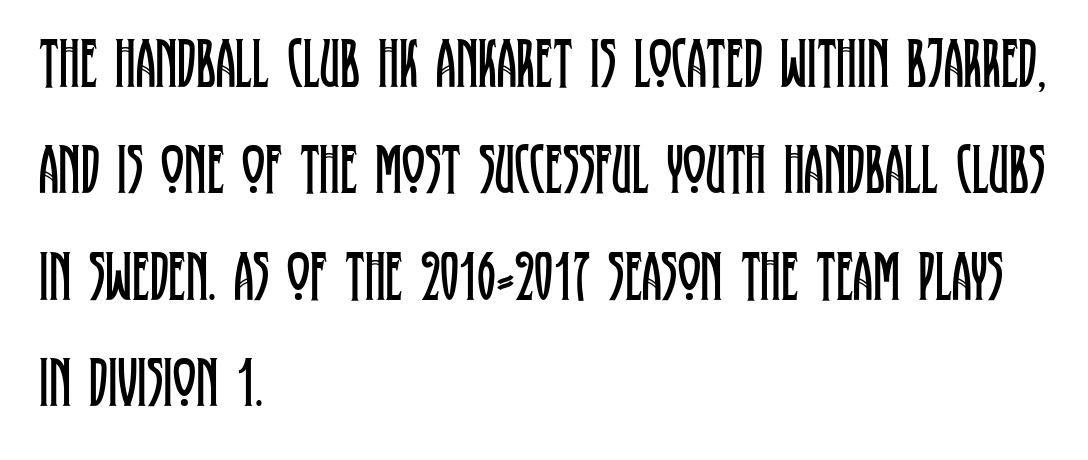
Q: Is the text bold? A: No.
Q: Is the text italic (slanted)? A: No, it is upright.
Q: Is the typeface a serif or a sans-serif typeface? A: Serif.
Q: Is the text underlined? A: No.
Q: How is the paragraph aligned? A: Left-aligned.
Q: Is the spacing between letters normal or unusually wide? A: Normal.
Q: Is the spacing between lines tight, normal or loose? A: Normal.
Q: Width (condensed, normal, or wide)? A: Condensed.
Q: Stroke contrast? A: Low.
Q: x-height? A: Large.
Q: Monospaced? A: No.
